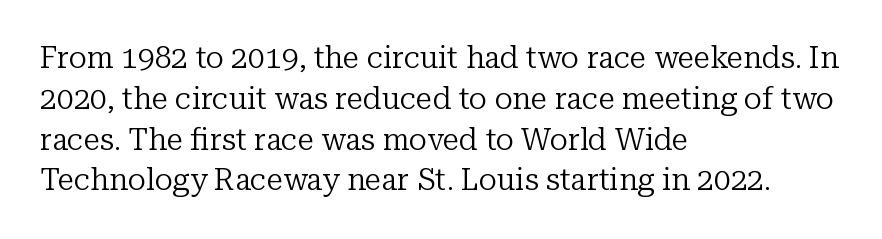
The font's upright variant was chosen for this text. The compositor pushed each line to the left boundary. The passage shown stacks its lines at a standard gap. Think of a printed novel: that variable character pitch is what you see here. This is serif lettering, the kind often seen in printed books. This sample uses plain, unmodified letter spacing.
